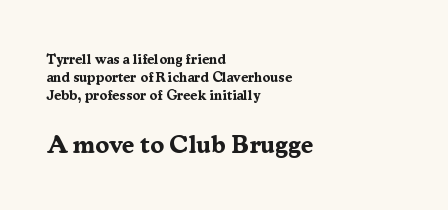
Q: Is the text bold? A: Yes.
Q: Is the text italic (slanted)? A: No, it is upright.
Q: Is the text underlined? A: No.
Q: How is the paragraph aligned? A: Left-aligned.
Q: Is the spacing between letters normal or unusually wide? A: Normal.
Q: Is the spacing between lines tight, normal or loose? A: Normal.
Q: Which block of text is set in a larger size, the first (top) or the second (bottom)? A: The second (bottom) one.
